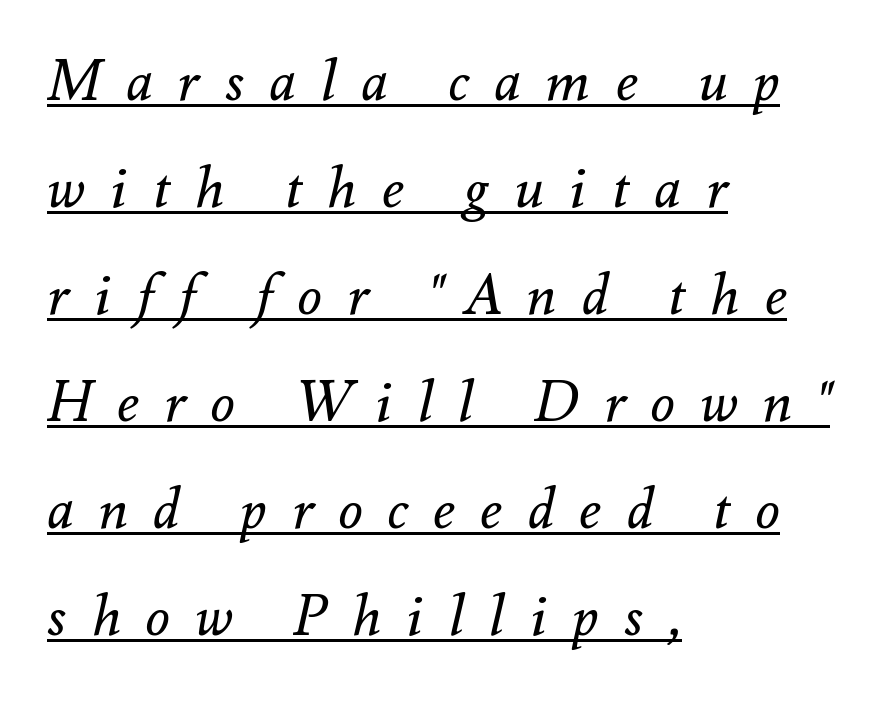
Q: Is the text bold? A: No.
Q: Is the text italic (slanted)? A: Yes, it leans right by about 12 degrees.
Q: Is the text underlined? A: Yes.
Q: How is the paragraph aligned? A: Left-aligned.
Q: Is the spacing between letters normal or unusually wide? A: Unusually wide.
Q: Is the spacing between lines tight, normal or loose? A: Loose.
Q: Width (condensed, normal, or wide)? A: Normal.
Q: Stroke contrast? A: Medium.
Q: x-height? A: Small.
Q: Monospaced? A: No.
